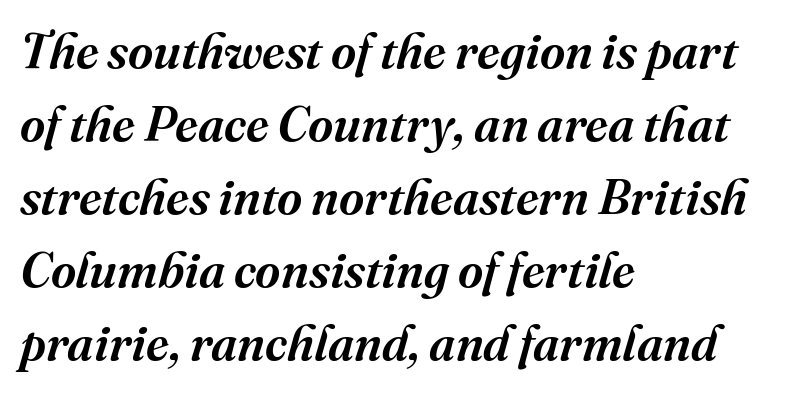
Observe the ordinary spacing: letters are neighbours, not strangers. Normally led — the rows are evenly, conventionally spaced. The typesetter chose a ragged-right arrangement here. The face used here is proportionally spaced, like ordinary book or web type. You can tell from the footed stems that serif type was used.
